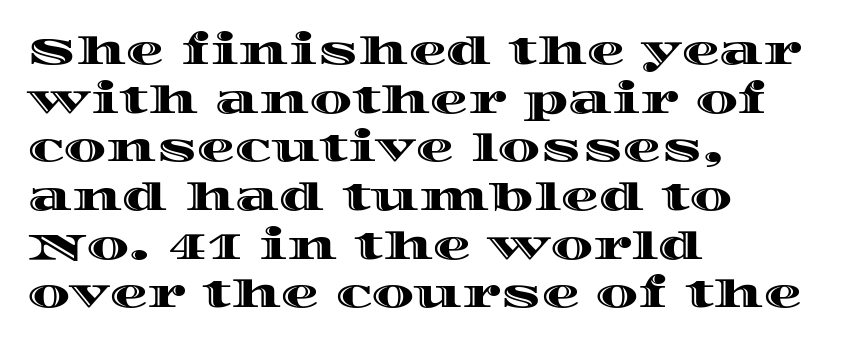
{"italic": "no", "width": "wide", "x_height": "large", "monospaced": "no", "underline": "no", "align": "left", "line_spacing": "normal", "line_spacing_ratio": 1.28, "letter_spacing": "normal", "letter_spacing_em": 0.0, "glyph_px": 38}
